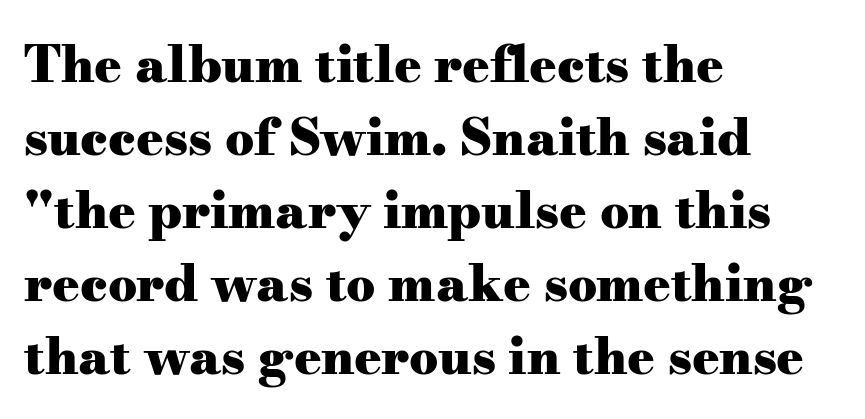
The setting favours the left margin, as ordinary paragraphs usually do. Spacing verdict: proportional, widths tailored to each character. The string is rendered with underlining switched off. Does the lettering tilt? It doesn't — this is upright.
